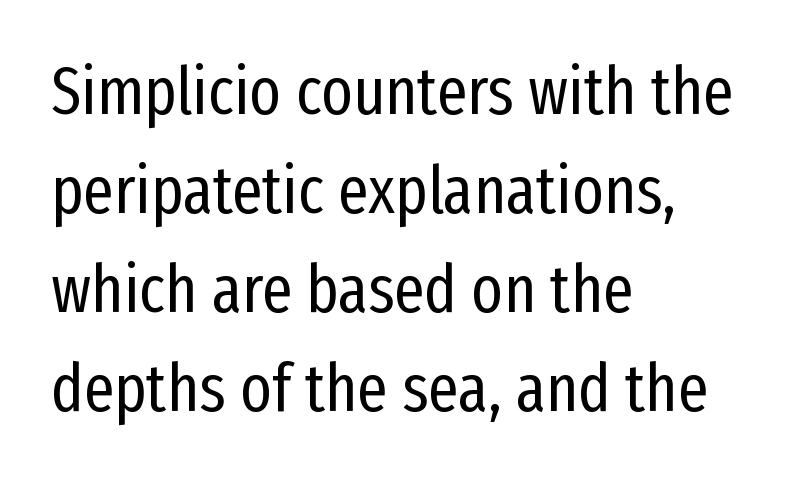
The image shows 67 px regular-weight, condensed sans-serif type, upright; set left-aligned, normal line spacing (1.48x), normal letter spacing, not underlined; low stroke contrast and a medium x-height.
